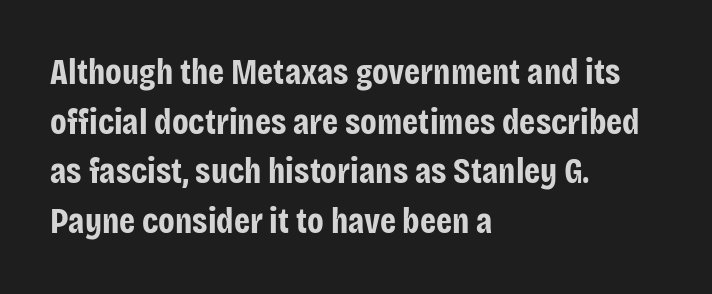
Q: Is the text bold? A: Yes.
Q: Is the text italic (slanted)? A: No, it is upright.
Q: Is the typeface a serif or a sans-serif typeface? A: Sans-serif.
Q: Is the text underlined? A: No.
Q: How is the paragraph aligned? A: Left-aligned.
Q: Is the spacing between letters normal or unusually wide? A: Normal.
Q: Is the spacing between lines tight, normal or loose? A: Normal.
Q: Width (condensed, normal, or wide)? A: Condensed.
Q: Stroke contrast? A: Low.
Q: x-height? A: Large.
Q: Monospaced? A: No.
